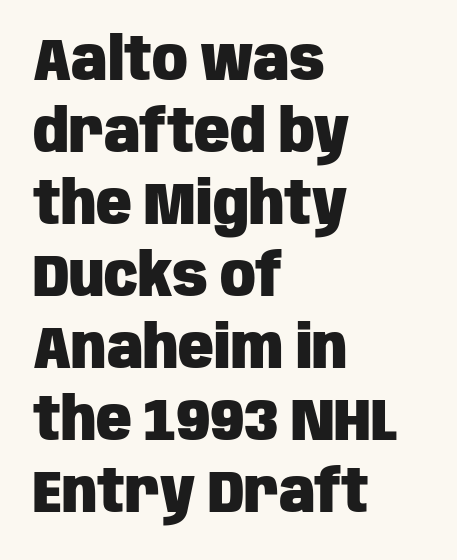
Does the copy run flush right? No — it runs flush left. Characters remain perfectly vertical along every line. The rendering uses a bold face; every stroke is thick and dark. You could not count columns in this text — the font is proportionally spaced.
